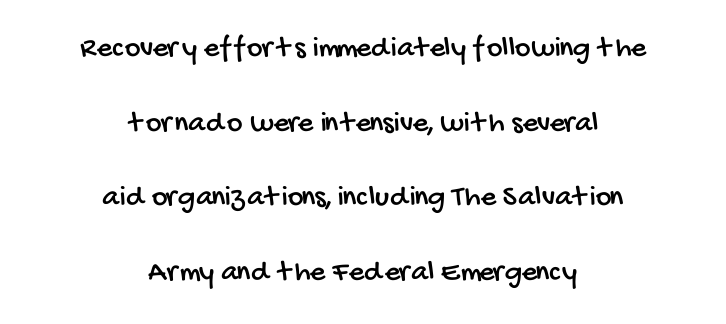
{"serif": "no", "width": "condensed", "stroke_contrast": "low", "x_height": "large", "monospaced": "no", "underline": "no", "align": "center", "line_spacing": "loose", "line_spacing_ratio": 2.49, "letter_spacing": "normal", "letter_spacing_em": 0.0, "glyph_px": 30}
